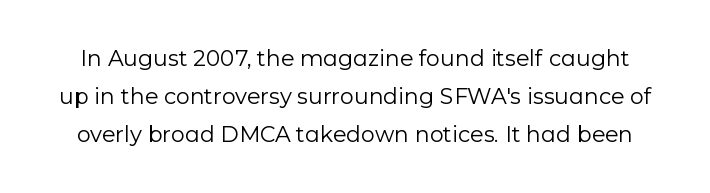
The image shows 22 px text type, upright; set line spacing 1.73x, normal letter spacing, not underlined.
